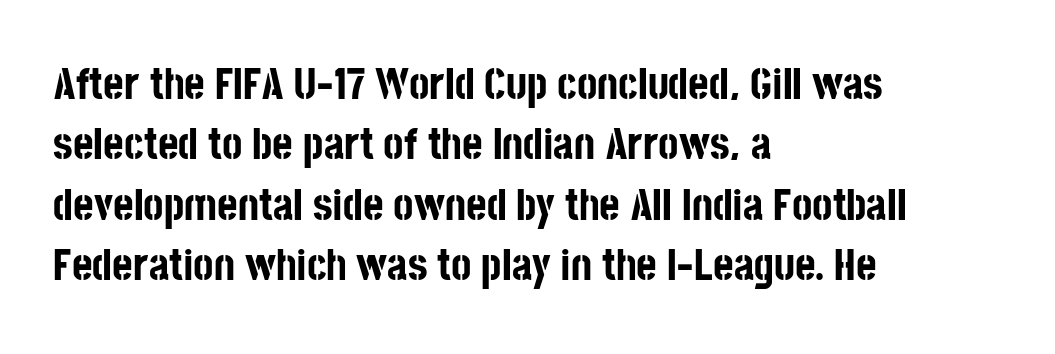
{"serif": "no", "italic": "no", "bold": "yes", "weight": "bold", "width": "condensed", "stroke_contrast": "low", "x_height": "large", "monospaced": "no", "underline": "no", "align": "left", "line_spacing": "normal", "line_spacing_ratio": 1.37, "letter_spacing": "normal", "letter_spacing_em": 0.0, "glyph_px": 44}
